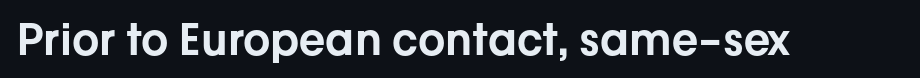
Plain, unruled lines of type. The font's upright variant was chosen for this text. I'd call this a sans setting — the letters go barefoot. Varying glyph widths throughout — classic text-font behaviour. How are the letters spaced? Ordinarily, with no added tracking.
